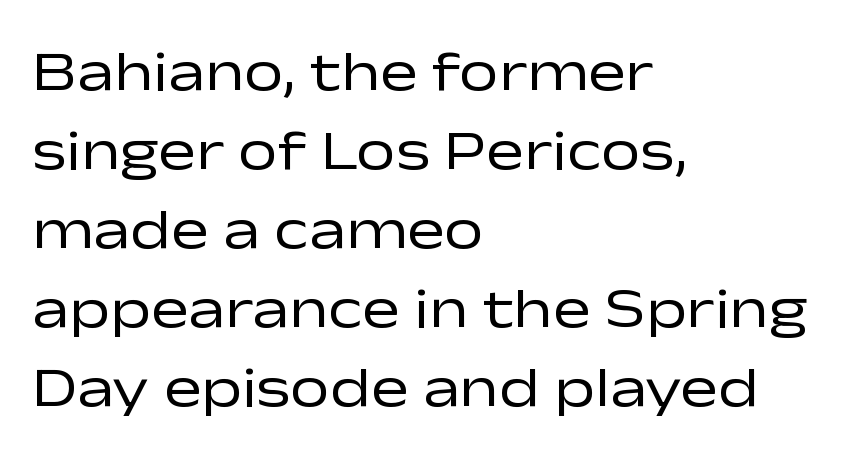
{"serif": "no", "italic": "no", "bold": "no", "weight": "regular", "width": "wide", "stroke_contrast": "low", "x_height": "medium", "monospaced": "no", "underline": "no", "align": "left", "line_spacing": "normal", "line_spacing_ratio": 1.41, "letter_spacing": "normal", "letter_spacing_em": 0.0, "glyph_px": 56}
